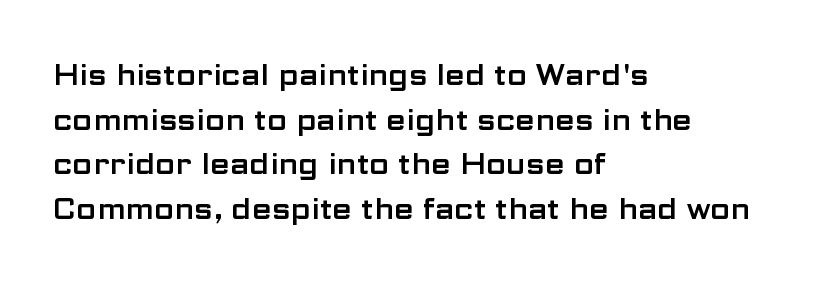
Q: Is the text italic (slanted)? A: No, it is upright.
Q: Is the typeface a serif or a sans-serif typeface? A: Sans-serif.
Q: Is the text underlined? A: No.
Q: How is the paragraph aligned? A: Left-aligned.
Q: Is the spacing between letters normal or unusually wide? A: Normal.
Q: Is the spacing between lines tight, normal or loose? A: Normal.
Q: Width (condensed, normal, or wide)? A: Wide.
Q: Stroke contrast? A: Low.
Q: x-height? A: Medium.
Q: Monospaced? A: No.
